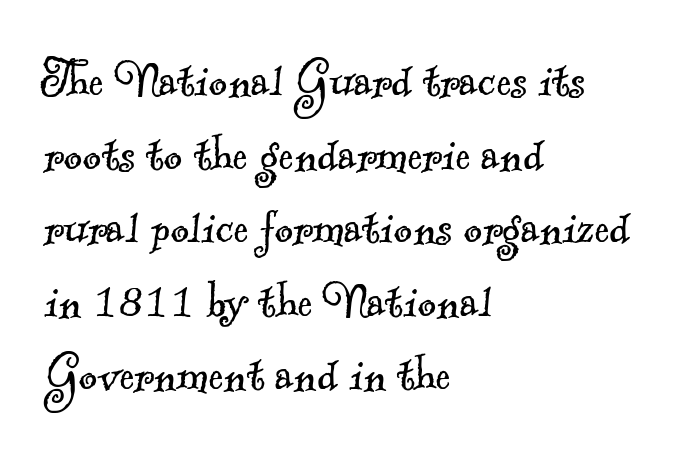
{"serif": "yes", "bold": "no", "weight": "light", "width": "normal", "x_height": "small", "monospaced": "no", "underline": "no", "align": "left", "line_spacing": "normal", "line_spacing_ratio": 1.29, "letter_spacing": "normal", "letter_spacing_em": 0.0, "glyph_px": 57}
